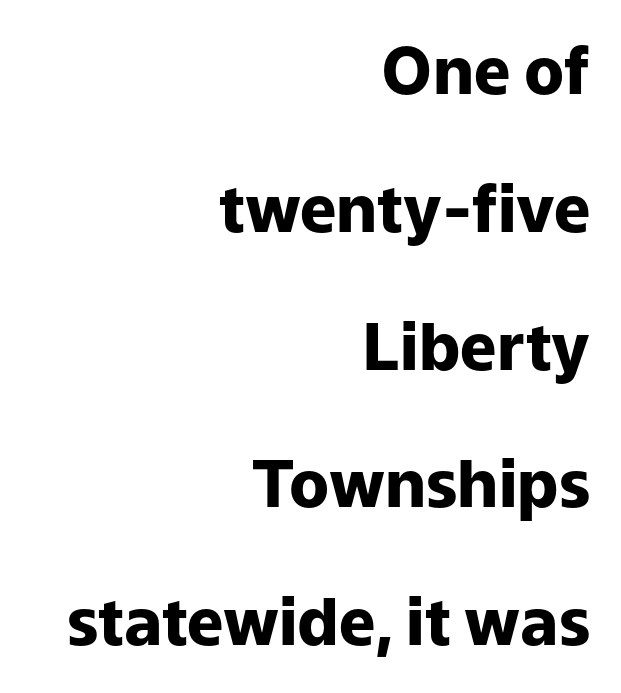
The image shows 65 px heavy sans-serif type, upright; set right-aligned, loose line spacing (2.12x), normal letter spacing, not underlined; low stroke contrast and a medium x-height.
